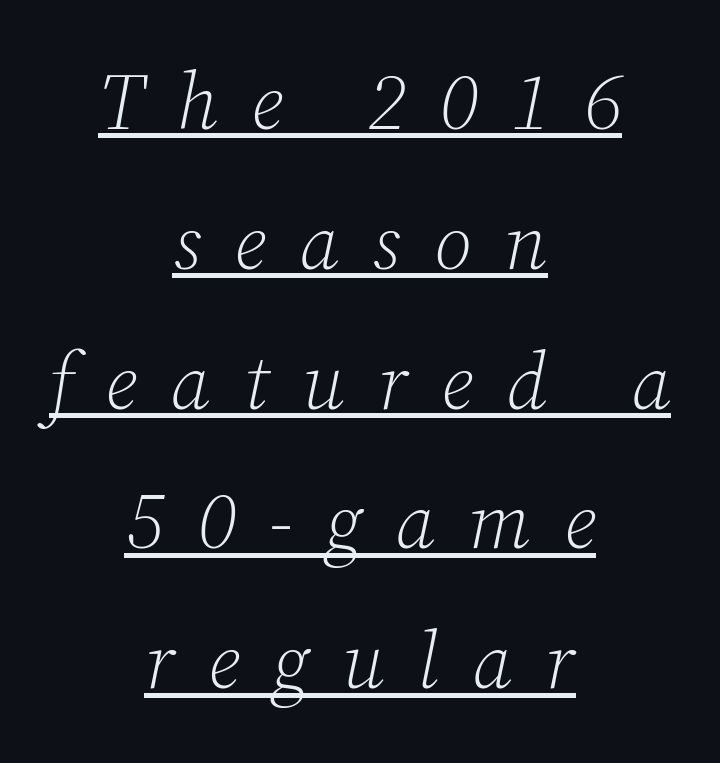
Q: Is the text bold? A: No.
Q: Is the text italic (slanted)? A: Yes, it leans right by about 12 degrees.
Q: Is the typeface a serif or a sans-serif typeface? A: Serif.
Q: Is the text underlined? A: Yes.
Q: How is the paragraph aligned? A: Centered.
Q: Is the spacing between letters normal or unusually wide? A: Unusually wide.
Q: Width (condensed, normal, or wide)? A: Normal.
Q: Stroke contrast? A: Low.
Q: x-height? A: Medium.
Q: Monospaced? A: No.
